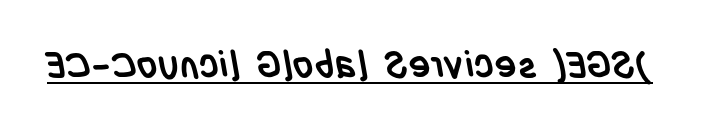
Words appear dense and cohesive because spacing is normal. Bold? Absolutely — the strokes are thick and heavy. Observe the absence of serifs on each vertical stroke in this sample. The specimen includes a rule beneath the text block's lines. Spacing verdict: proportional, widths tailored to each character.
